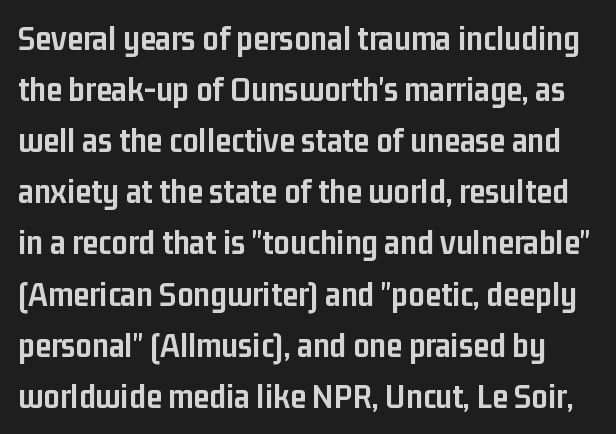
The image shows 36 px semibold, condensed sans-serif type, upright; set normal line spacing (1.42x), normal letter spacing, not underlined; low stroke contrast and a medium x-height.
